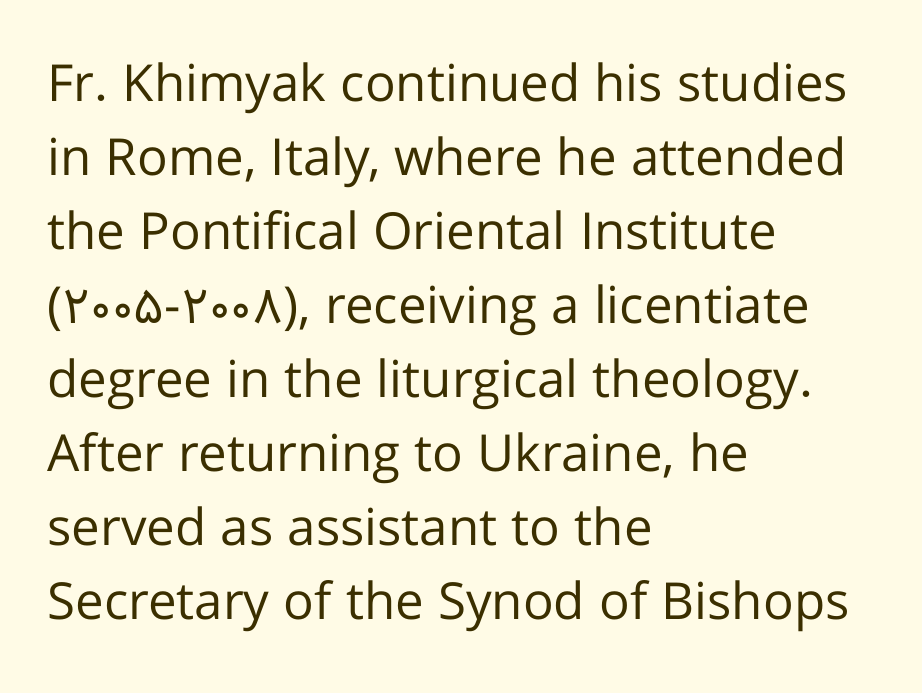
The image shows 51 px regular-weight sans-serif type, upright; set left-aligned, normal line spacing (1.45x), normal letter spacing, not underlined; low stroke contrast and a medium x-height.
